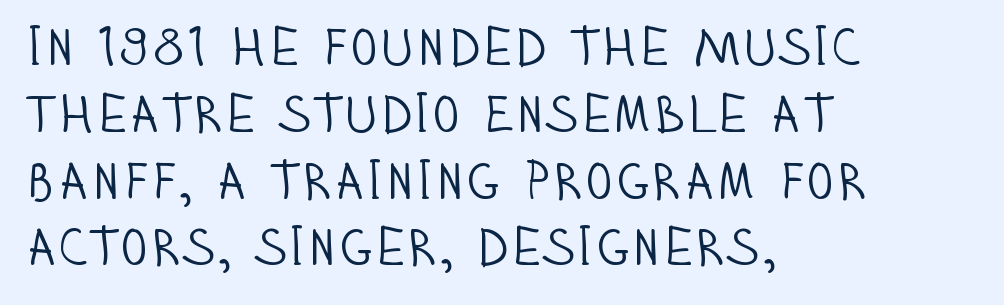
Q: Is the text bold? A: No.
Q: Is the text italic (slanted)? A: No, it is upright.
Q: Is the typeface a serif or a sans-serif typeface? A: Sans-serif.
Q: Is the text underlined? A: No.
Q: How is the paragraph aligned? A: Left-aligned.
Q: Is the spacing between letters normal or unusually wide? A: Normal.
Q: Is the spacing between lines tight, normal or loose? A: Normal.
Q: Width (condensed, normal, or wide)? A: Condensed.
Q: Stroke contrast? A: Low.
Q: x-height? A: Large.
Q: Monospaced? A: No.
